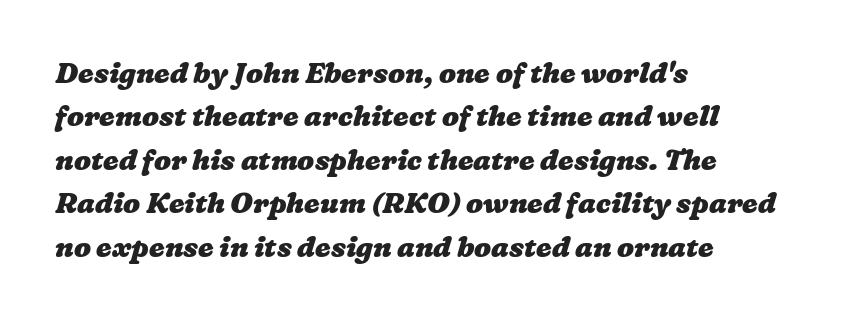
{"bold": "yes", "weight": "heavy", "width": "wide", "stroke_contrast": "low", "x_height": "medium", "monospaced": "no", "underline": "no", "align": "left", "line_spacing": "normal", "line_spacing_ratio": 1.55, "letter_spacing": "normal", "letter_spacing_em": 0.0, "glyph_px": 28}
